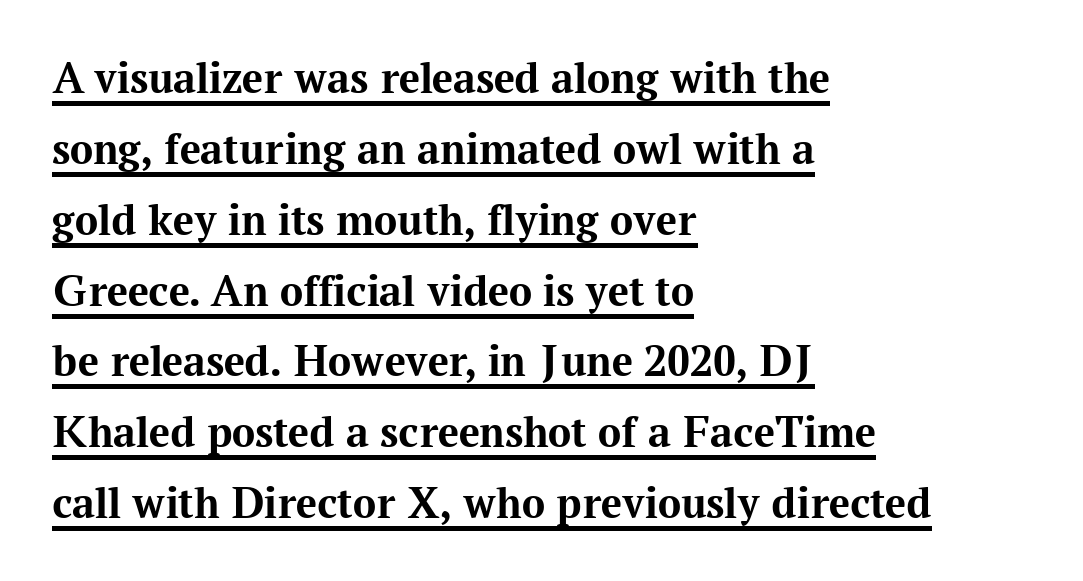
{"serif": "yes", "italic": "no", "bold": "yes", "weight": "bold", "width": "normal", "stroke_contrast": "medium", "x_height": "medium", "monospaced": "no", "underline": "yes", "align": "left", "line_spacing": "normal", "line_spacing_ratio": 1.54, "letter_spacing": "normal", "letter_spacing_em": 0.0, "glyph_px": 46}
